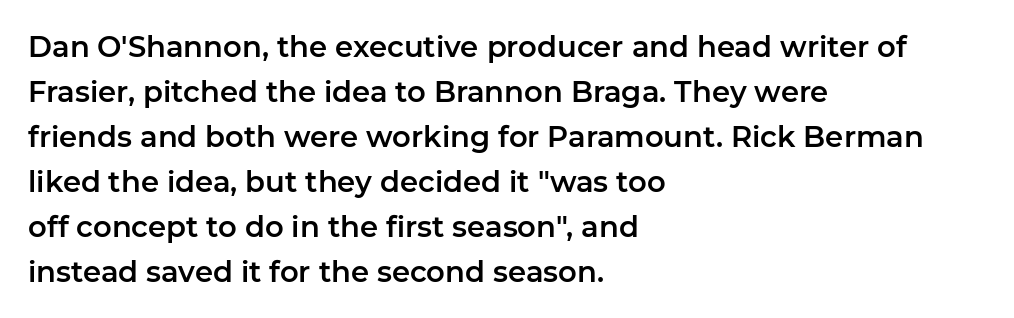
{"serif": "no", "italic": "no", "width": "normal", "stroke_contrast": "low", "x_height": "medium", "monospaced": "no", "underline": "no", "align": "left", "line_spacing": "normal", "line_spacing_ratio": 1.55, "letter_spacing": "normal", "letter_spacing_em": 0.0, "glyph_px": 29}
